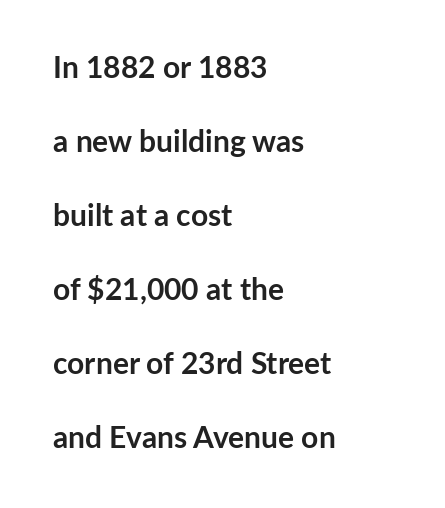
Q: Is the text bold? A: Yes.
Q: Is the text italic (slanted)? A: No, it is upright.
Q: Is the typeface a serif or a sans-serif typeface? A: Sans-serif.
Q: Is the text underlined? A: No.
Q: How is the paragraph aligned? A: Left-aligned.
Q: Is the spacing between letters normal or unusually wide? A: Normal.
Q: Is the spacing between lines tight, normal or loose? A: Loose.
Q: Width (condensed, normal, or wide)? A: Normal.
Q: Stroke contrast? A: Low.
Q: x-height? A: Medium.
Q: Monospaced? A: No.
